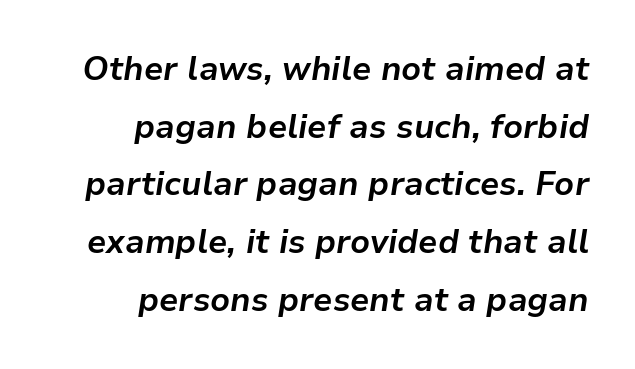
Casual observation: everything's shoved over to the right. Pretty heavy lettering here — definitely bold. The rendering applies a slant to the glyphs. Character widths vary here, with narrow letters taking less room than wide ones. Plain, unruled lines of type. Glyph-to-glyph distance matches everyday printed text.
